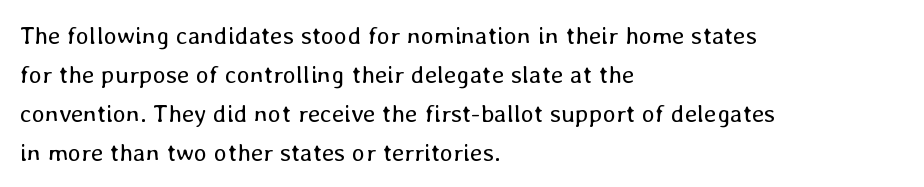
{"italic": "no", "bold": "no", "underline": "no", "align": "left", "line_spacing": "normal", "line_spacing_ratio": 1.56, "letter_spacing": "normal", "letter_spacing_em": 0.0, "glyph_px": 25}
